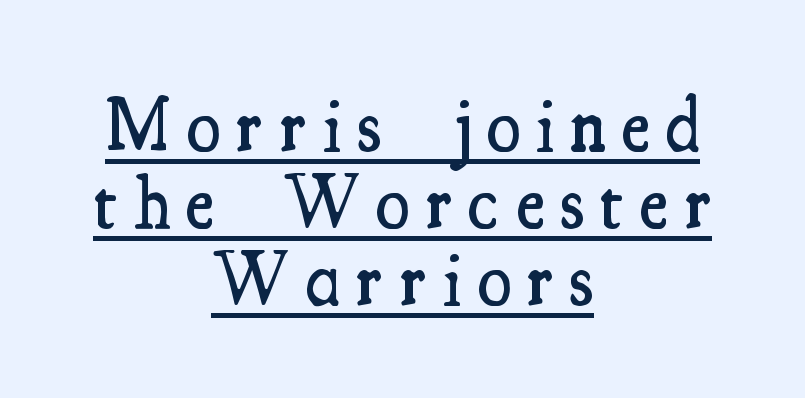
Note the varied advance widths — an 'i' is clearly narrower than an 'm'. A baseline rule has been typeset under these characters. Caption: semibold face, moderately heavy strokes. These lines are centered, leaving both edges ragged. In terms of letterspacing, this is a distinctly airy, spread setting.
